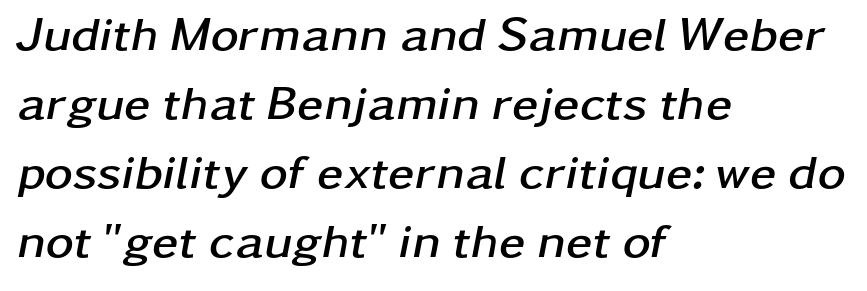
Tall strokes in this sample are angled rather than plumb. The string is rendered with underlining switched off. In terms of letterspacing, this is plain default setting. Is there much room between lines? A standard amount, neither cramped nor airy. Spacing verdict: proportional, widths tailored to each character.
